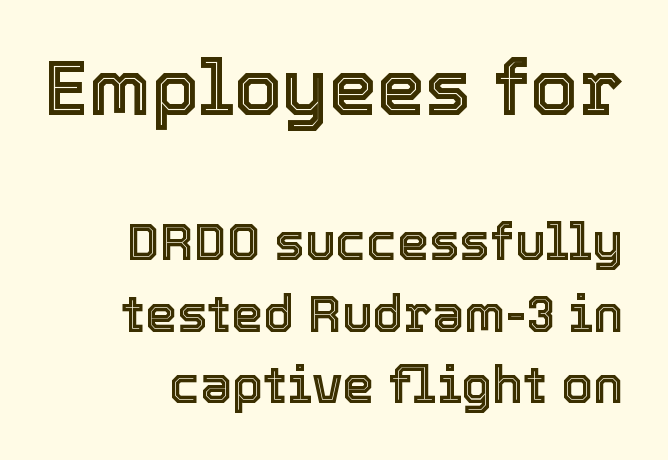
The image shows 77 px text type, upright; set normal line spacing (1.4x), normal letter spacing, not underlined; the first (top) block is 1.51x larger; a medium x-height.
